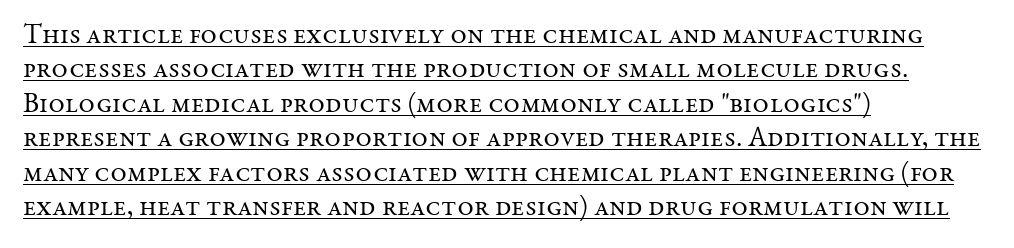
The image shows 28 px regular-weight serif type, upright; set left-aligned, line spacing 1.23x, normal letter spacing, underlined; medium stroke contrast and a medium x-height.
